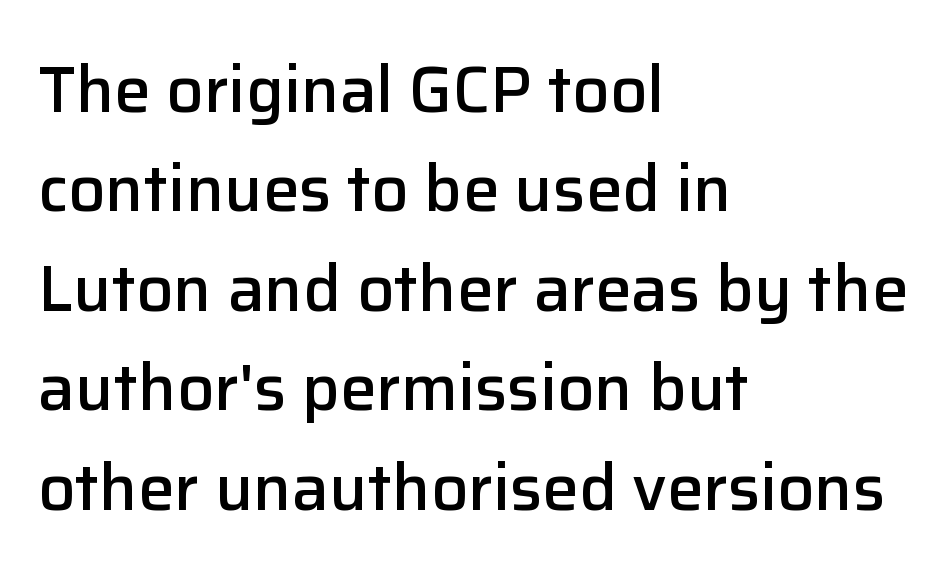
Q: Is the text bold? A: Semi-bold.
Q: Is the text italic (slanted)? A: No, it is upright.
Q: Is the typeface a serif or a sans-serif typeface? A: Sans-serif.
Q: Is the text underlined? A: No.
Q: How is the paragraph aligned? A: Left-aligned.
Q: Is the spacing between letters normal or unusually wide? A: Normal.
Q: Is the spacing between lines tight, normal or loose? A: Normal.
Q: Width (condensed, normal, or wide)? A: Normal.
Q: Stroke contrast? A: Low.
Q: x-height? A: Medium.
Q: Monospaced? A: No.
